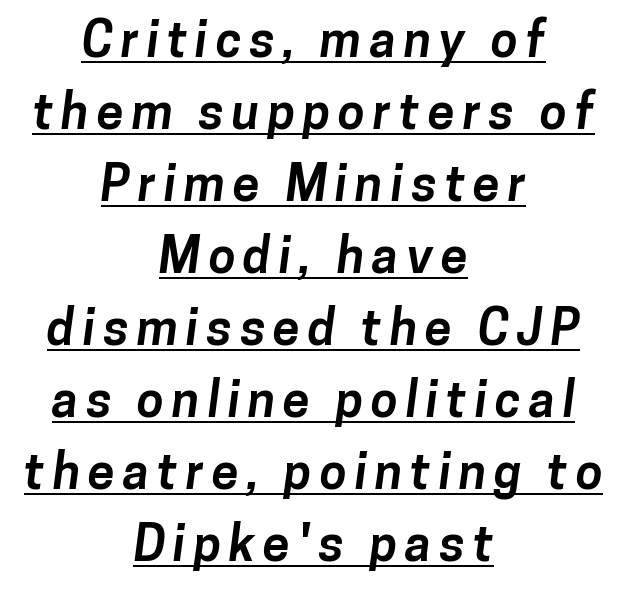
Q: Is the text bold? A: Yes.
Q: Is the typeface a serif or a sans-serif typeface? A: Sans-serif.
Q: Is the text underlined? A: Yes.
Q: How is the paragraph aligned? A: Centered.
Q: Is the spacing between lines tight, normal or loose? A: Normal.
Q: Width (condensed, normal, or wide)? A: Normal.
Q: Stroke contrast? A: Low.
Q: x-height? A: Medium.
Q: Monospaced? A: No.
